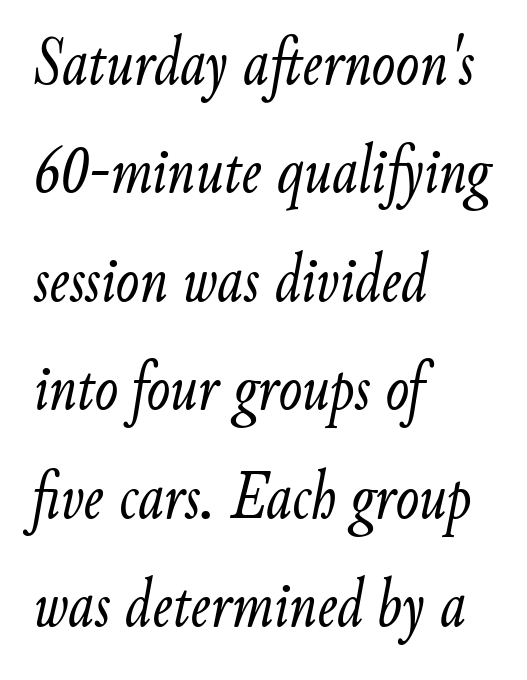
The image shows 70 px light, condensed type, italic (leaning right); set left-aligned, normal line spacing (1.55x), normal letter spacing, not underlined; low stroke contrast and a small x-height.
